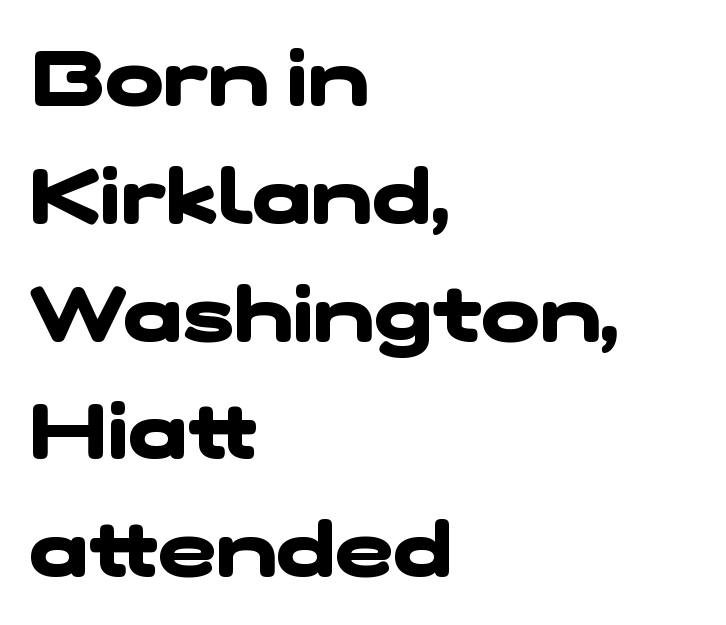
The image shows 78 px heavy, wide sans-serif type; set left-aligned, normal line spacing (1.51x), normal letter spacing, not underlined; low stroke contrast and a medium x-height.
